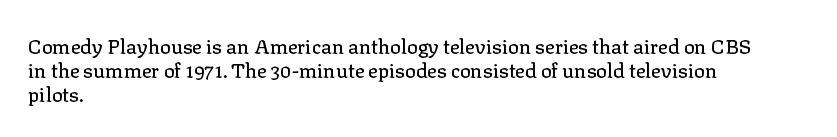
If you drew a line through each stem, it would be perfectly vertical. The line texture is even and compact thanks to regular tracking. Which margin do the lines hug? The left one — the right edge is uneven. Letters rest on an invisible, unmarked baseline.
